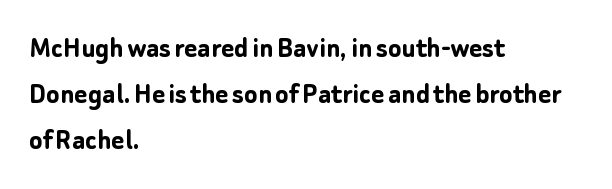
In CSS terms this would be text-align: left. Interline gaps are of average width in this sample. No italicization has been applied; the sample stays upright. The letterforms sit shoulder to shoulder at normal distance. Plain, unruled lines of type.
